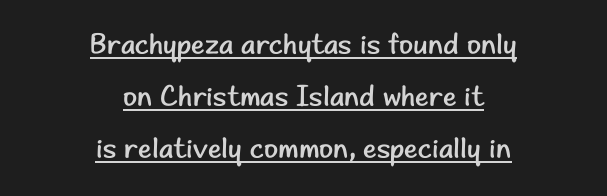
{"serif": "no", "italic": "no", "bold": "no", "weight": "regular", "width": "normal", "stroke_contrast": "low", "x_height": "small", "monospaced": "no", "underline": "yes", "align": "center", "line_spacing_ratio": 1.8, "letter_spacing": "normal", "letter_spacing_em": 0.0, "glyph_px": 29}
